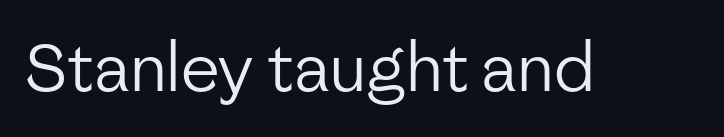
The image shows 65 px regular-weight sans-serif type, upright; set normal letter spacing, not underlined; low stroke contrast and a medium x-height.
